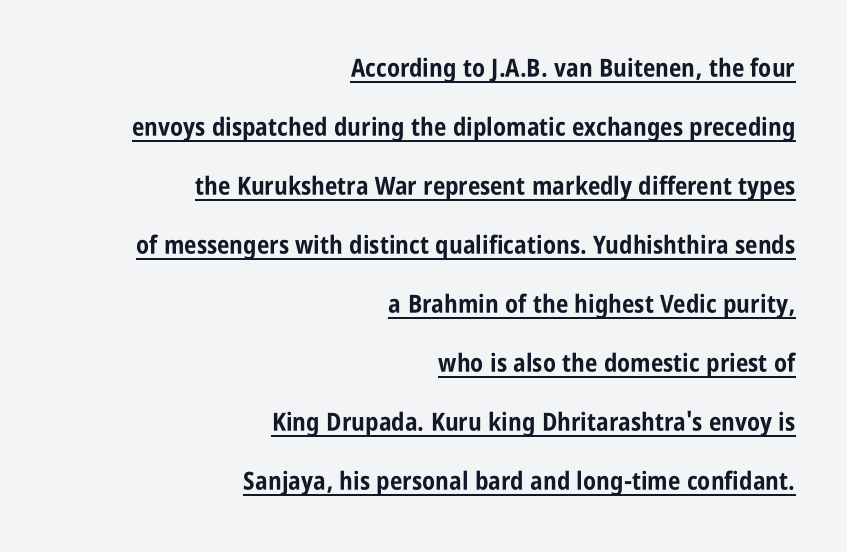
Q: Is the text bold? A: Yes.
Q: Is the text italic (slanted)? A: No, it is upright.
Q: Is the text underlined? A: Yes.
Q: How is the paragraph aligned? A: Right-aligned.
Q: Is the spacing between letters normal or unusually wide? A: Normal.
Q: Is the spacing between lines tight, normal or loose? A: Loose.
